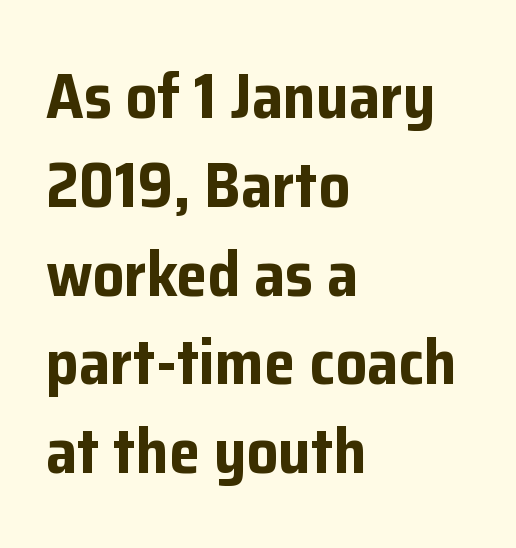
If you drew a line through each stem, it would be perfectly vertical. Layout note: lines flush left. Look at the tracking — it's just the regular setting, nothing added. Here the designer chose a conventional face with non-uniform glyph widths.
